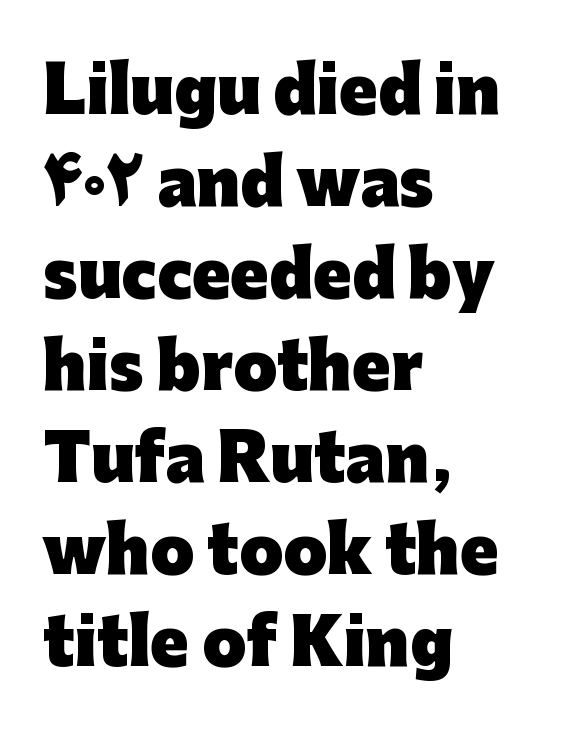
Q: Is the text bold? A: Yes.
Q: Is the text italic (slanted)? A: No, it is upright.
Q: Is the typeface a serif or a sans-serif typeface? A: Sans-serif.
Q: Is the text underlined? A: No.
Q: How is the paragraph aligned? A: Left-aligned.
Q: Is the spacing between letters normal or unusually wide? A: Normal.
Q: Is the spacing between lines tight, normal or loose? A: Normal.
Q: Width (condensed, normal, or wide)? A: Normal.
Q: Stroke contrast? A: Low.
Q: x-height? A: Medium.
Q: Monospaced? A: No.
